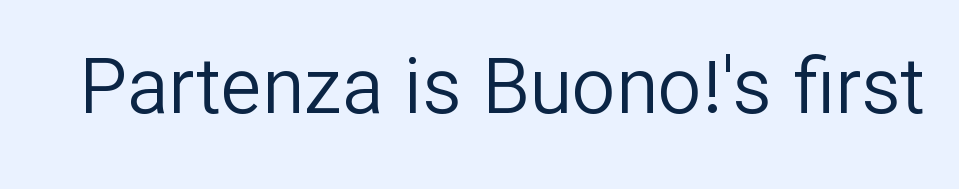
Q: Is the text bold? A: No.
Q: Is the text italic (slanted)? A: No, it is upright.
Q: Is the typeface a serif or a sans-serif typeface? A: Sans-serif.
Q: Is the text underlined? A: No.
Q: Is the spacing between letters normal or unusually wide? A: Normal.
Q: Width (condensed, normal, or wide)? A: Normal.
Q: Stroke contrast? A: Low.
Q: x-height? A: Medium.
Q: Monospaced? A: No.
